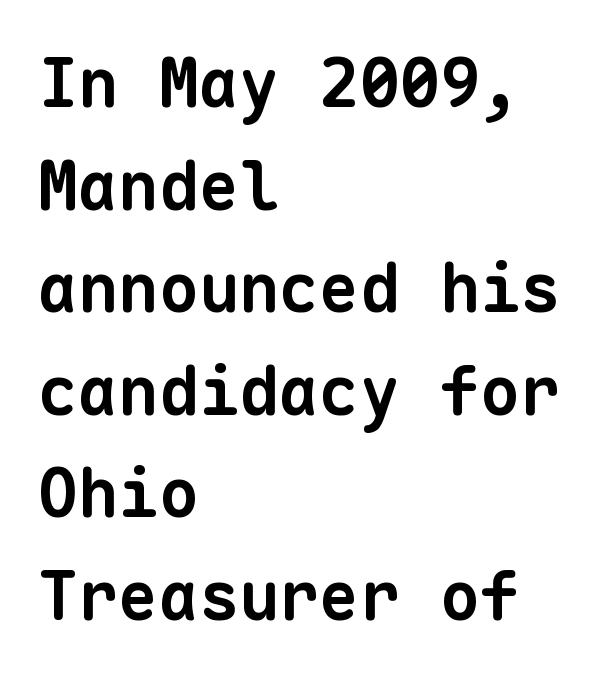
Are there feet on the stems? There aren't — it's a sans. Each letter, wide or thin by design, is forced into the same width here. Heavy-handed strokes throughout: this text is bold. The compositor pushed each line to the left boundary. Each row of text sits above clean, open space. A typesetter would call this zero additional tracking.
